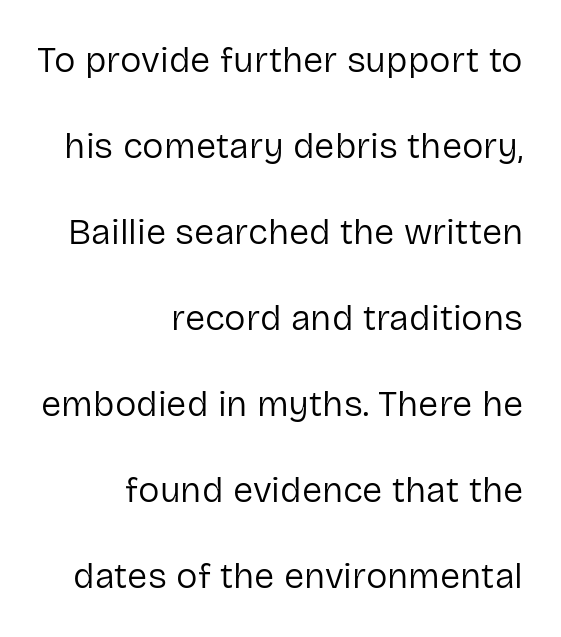
{"serif": "no", "italic": "no", "bold": "no", "weight": "regular", "width": "normal", "stroke_contrast": "low", "x_height": "medium", "monospaced": "no", "underline": "no", "align": "right", "line_spacing": "loose", "line_spacing_ratio": 2.39, "letter_spacing": "normal", "letter_spacing_em": 0.0, "glyph_px": 36}
